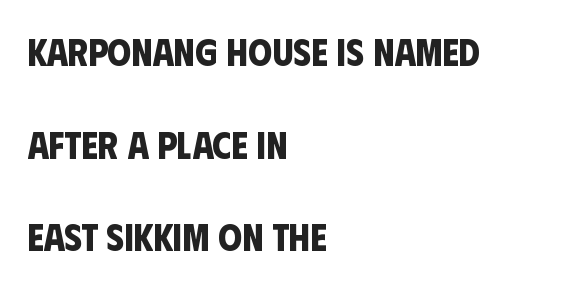
Widely set lines give the paragraph a tall, airy silhouette. A full-strength bold gives these letters their thick strokes. The glyphs in this specimen are sans serif. Layout note: lines flush left.
